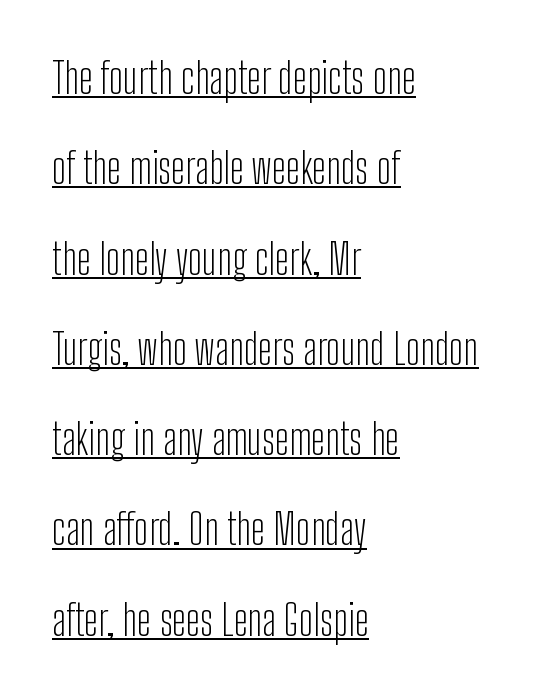
Q: Is the text bold? A: No.
Q: Is the text italic (slanted)? A: No, it is upright.
Q: Is the typeface a serif or a sans-serif typeface? A: Sans-serif.
Q: Is the text underlined? A: Yes.
Q: How is the paragraph aligned? A: Left-aligned.
Q: Is the spacing between letters normal or unusually wide? A: Normal.
Q: Is the spacing between lines tight, normal or loose? A: Loose.
Q: Width (condensed, normal, or wide)? A: Condensed.
Q: Stroke contrast? A: Low.
Q: x-height? A: Medium.
Q: Monospaced? A: No.
